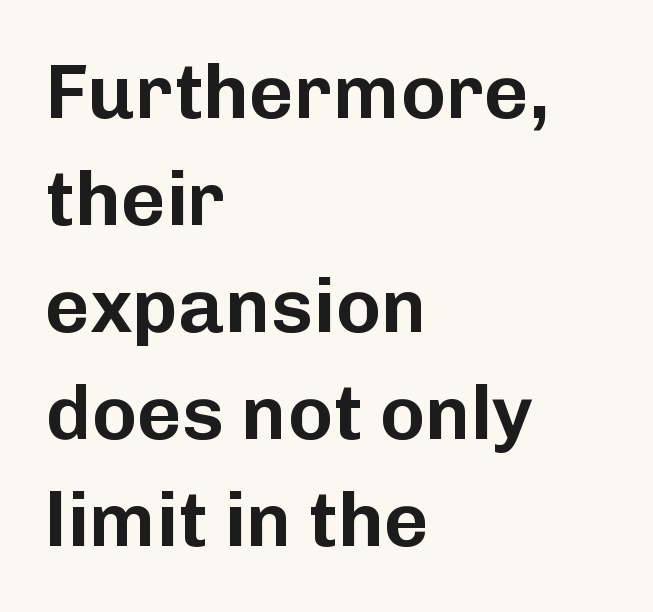
{"serif": "no", "italic": "no", "width": "normal", "stroke_contrast": "low", "x_height": "medium", "monospaced": "no", "underline": "no", "align": "left", "line_spacing": "normal", "line_spacing_ratio": 1.39, "letter_spacing": "normal", "letter_spacing_em": 0.0, "glyph_px": 77}
